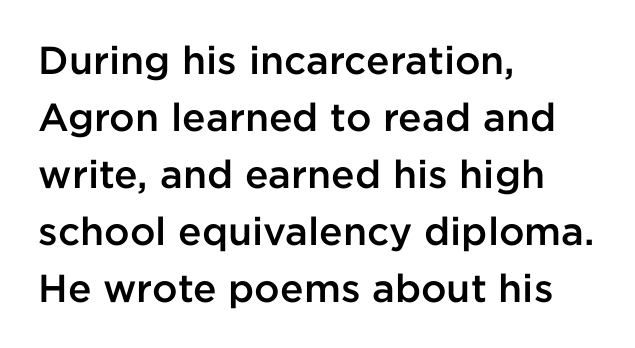
{"serif": "no", "italic": "no", "bold": "semi", "weight": "semibold", "width": "normal", "stroke_contrast": "low", "x_height": "medium", "monospaced": "no", "underline": "no", "align": "left", "line_spacing": "normal", "line_spacing_ratio": 1.46, "letter_spacing": "normal", "letter_spacing_em": 0.0, "glyph_px": 39}
